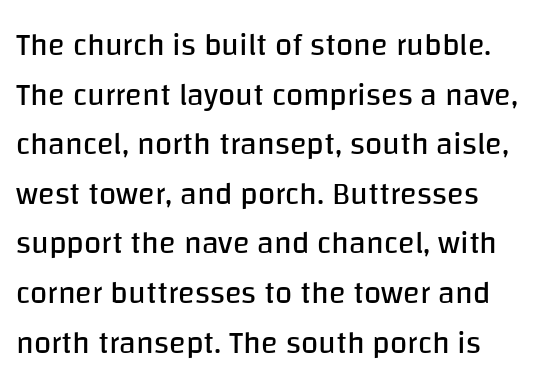
Q: Is the text bold? A: No.
Q: Is the text italic (slanted)? A: No, it is upright.
Q: Is the typeface a serif or a sans-serif typeface? A: Sans-serif.
Q: Is the text underlined? A: No.
Q: How is the paragraph aligned? A: Left-aligned.
Q: Is the spacing between letters normal or unusually wide? A: Normal.
Q: Is the spacing between lines tight, normal or loose? A: Normal.
Q: Width (condensed, normal, or wide)? A: Normal.
Q: Stroke contrast? A: Low.
Q: x-height? A: Large.
Q: Monospaced? A: No.
